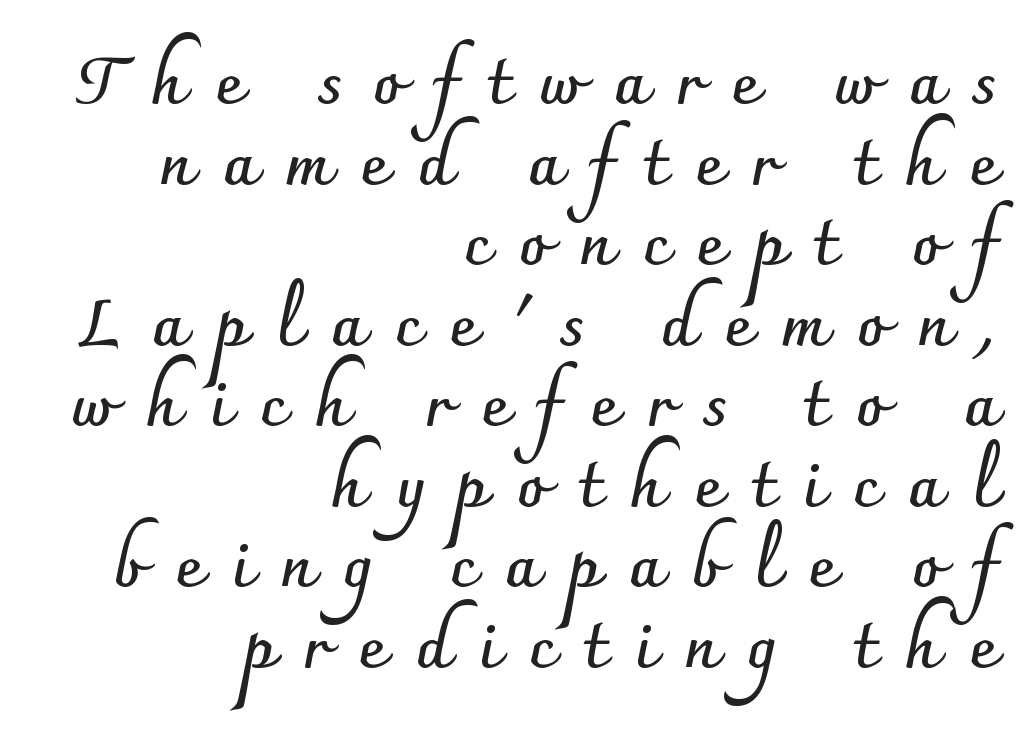
{"serif": "no", "bold": "yes", "weight": "semibold", "width": "normal", "stroke_contrast": "low", "x_height": "small", "monospaced": "no", "underline": "no", "align": "right", "line_spacing_ratio": 1.22, "letter_spacing": "wide", "letter_spacing_em": 0.44, "glyph_px": 66}
